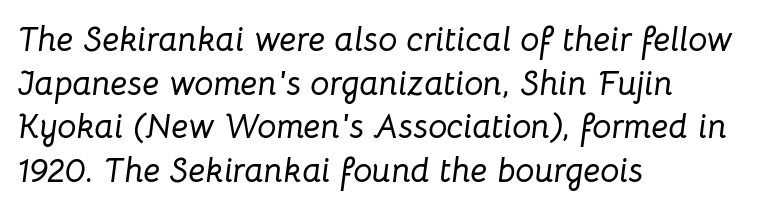
The image shows 34 px text type, italic (leaning right); set left-aligned, normal line spacing (1.28x), normal letter spacing, not underlined; low stroke contrast and a medium x-height.
